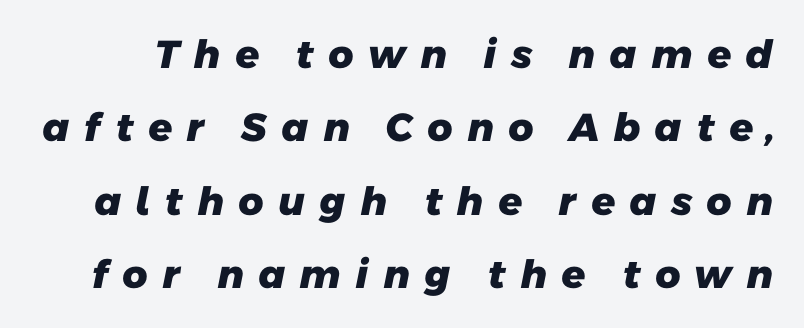
The image shows 39 px heavy sans-serif type; set line spacing 1.88x, unusually wide letter spacing (+0.34 em), not underlined; low stroke contrast and a medium x-height.
